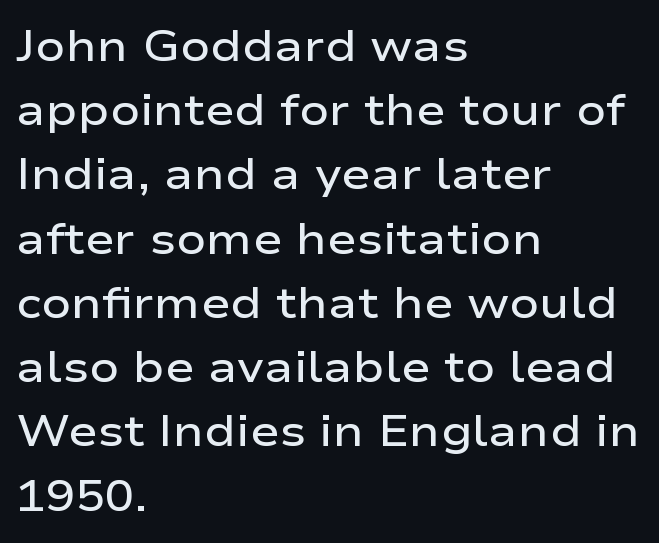
{"serif": "no", "italic": "no", "bold": "semi", "weight": "semibold", "width": "wide", "stroke_contrast": "low", "x_height": "medium", "monospaced": "no", "underline": "no", "align": "left", "line_spacing": "normal", "line_spacing_ratio": 1.46, "letter_spacing": "normal", "letter_spacing_em": 0.0, "glyph_px": 44}
